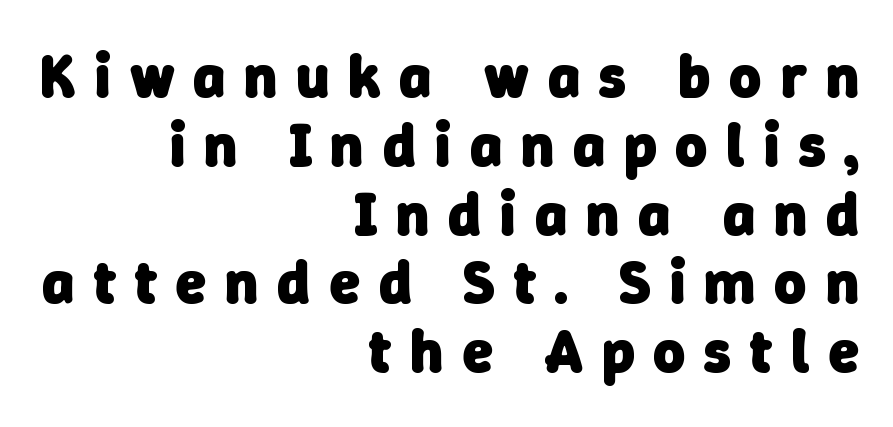
The image shows 62 px heavy sans-serif type; set right-aligned, tight line spacing (1.11x), unusually wide letter spacing (+0.3 em), not underlined; low stroke contrast and a medium x-height.
